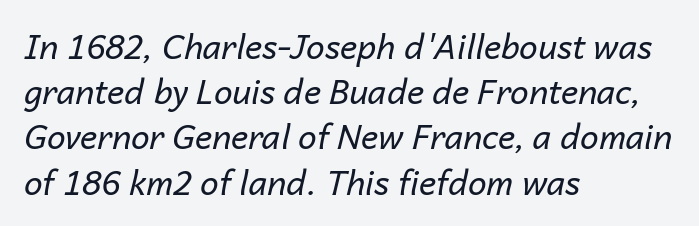
Q: Is the text bold? A: No.
Q: Is the text italic (slanted)? A: Yes, it leans right by about 14 degrees.
Q: Is the text underlined? A: No.
Q: How is the paragraph aligned? A: Left-aligned.
Q: Is the spacing between letters normal or unusually wide? A: Normal.
Q: Is the spacing between lines tight, normal or loose? A: Normal.
Q: Width (condensed, normal, or wide)? A: Normal.
Q: Stroke contrast? A: Low.
Q: x-height? A: Medium.
Q: Monospaced? A: No.
